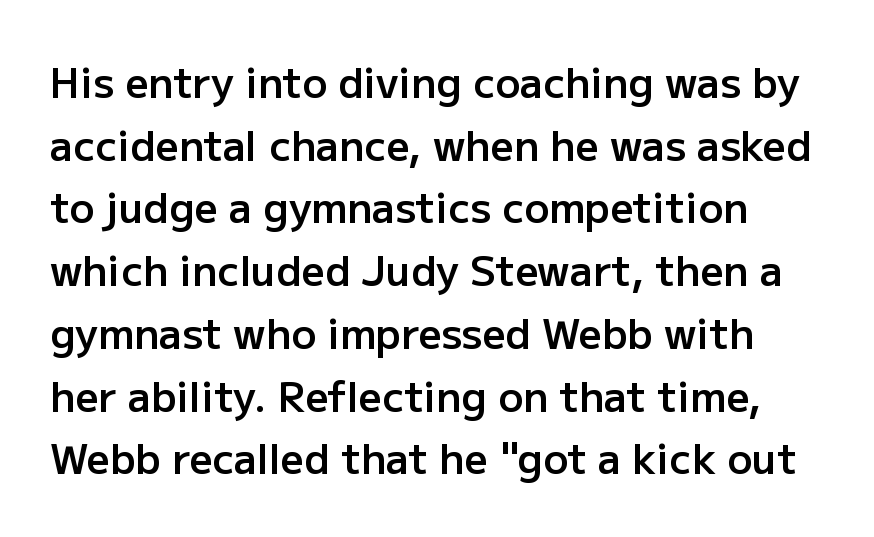
Q: Is the text bold? A: Semi-bold.
Q: Is the text italic (slanted)? A: No, it is upright.
Q: Is the typeface a serif or a sans-serif typeface? A: Sans-serif.
Q: Is the text underlined? A: No.
Q: Is the spacing between letters normal or unusually wide? A: Normal.
Q: Is the spacing between lines tight, normal or loose? A: Normal.
Q: Width (condensed, normal, or wide)? A: Normal.
Q: Stroke contrast? A: Low.
Q: x-height? A: Medium.
Q: Monospaced? A: No.
